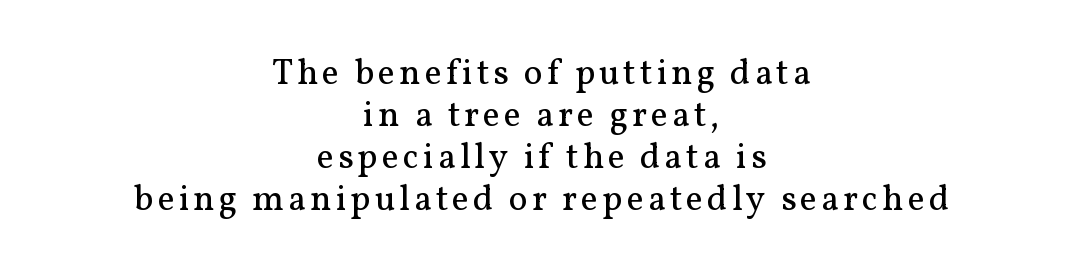
Clear beneath every line of the passage. Each stroke keeps to a modest, everyday thickness or less. Which margin do the lines hug? Neither — every line sits in the middle. Proportional: the letters do not fall into vertical columns.
